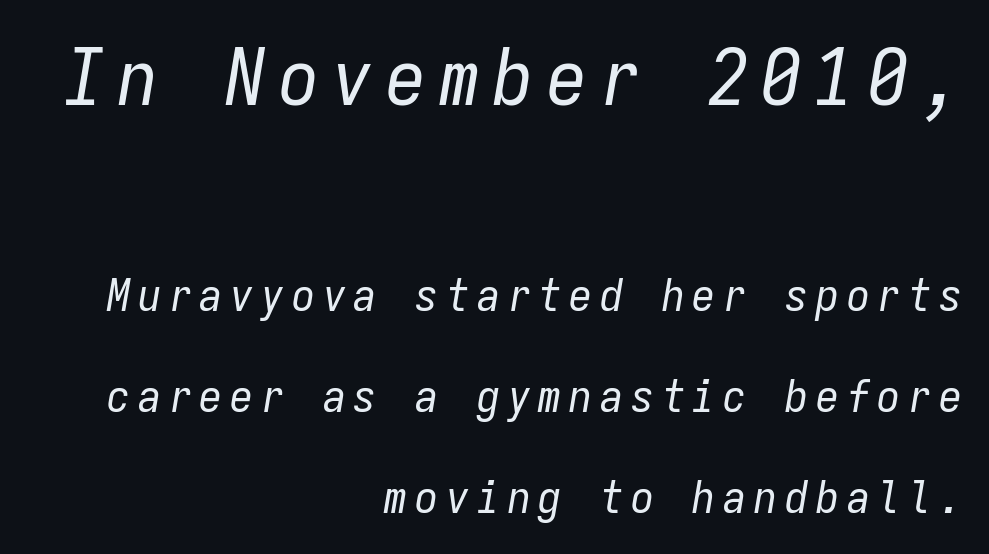
The image shows 80 px regular-weight, condensed type, italic (leaning right), monospaced; set right-aligned, loose line spacing (2.19x), not underlined; the first (top) block is 1.74x larger; low stroke contrast and a medium x-height.
